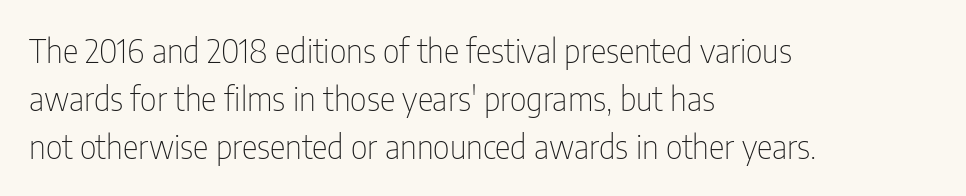
Q: Is the text bold? A: No.
Q: Is the text italic (slanted)? A: No, it is upright.
Q: Is the typeface a serif or a sans-serif typeface? A: Sans-serif.
Q: Is the text underlined? A: No.
Q: How is the paragraph aligned? A: Left-aligned.
Q: Is the spacing between letters normal or unusually wide? A: Normal.
Q: Is the spacing between lines tight, normal or loose? A: Normal.
Q: Width (condensed, normal, or wide)? A: Condensed.
Q: Stroke contrast? A: Low.
Q: x-height? A: Medium.
Q: Monospaced? A: No.
